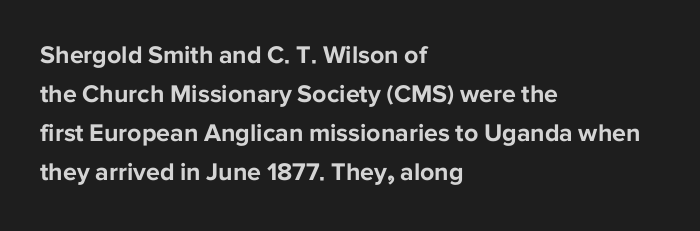
Q: Is the text bold? A: Yes.
Q: Is the text italic (slanted)? A: No, it is upright.
Q: Is the text underlined? A: No.
Q: How is the paragraph aligned? A: Left-aligned.
Q: Is the spacing between letters normal or unusually wide? A: Normal.
Q: Is the spacing between lines tight, normal or loose? A: Normal.
